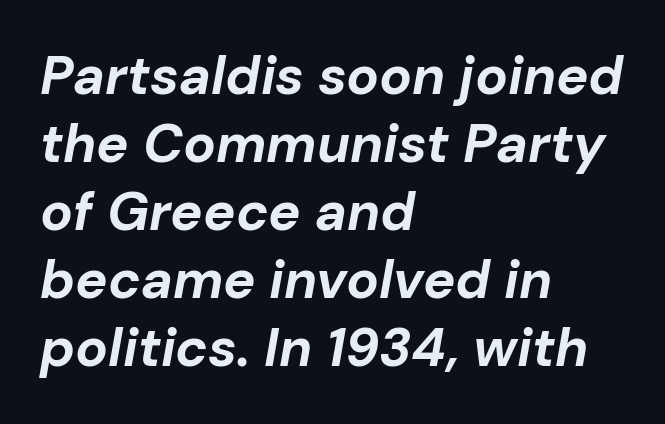
The image shows 54 px bold type, italic (leaning right); set left-aligned, normal line spacing (1.26x), normal letter spacing, not underlined; low stroke contrast and a medium x-height.
